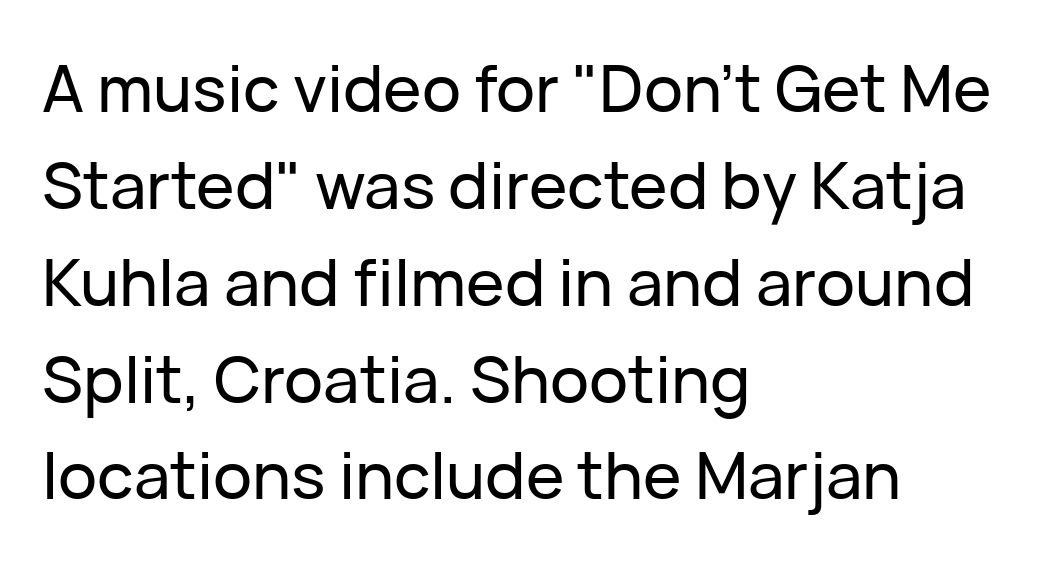
The image shows 65 px sans-serif type, upright; set left-aligned, normal line spacing (1.49x), normal letter spacing, not underlined; low stroke contrast and a medium x-height.
